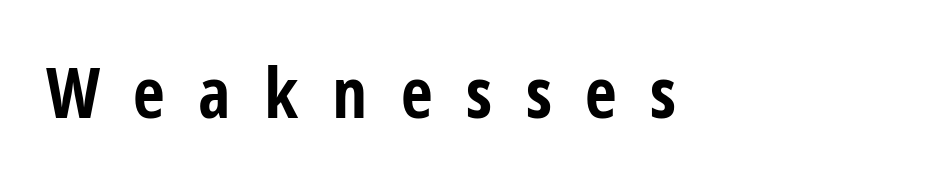
The image shows 70 px bold, condensed sans-serif type, upright; set left-aligned, unusually wide letter spacing (+0.48 em), not underlined; low stroke contrast and a medium x-height.
